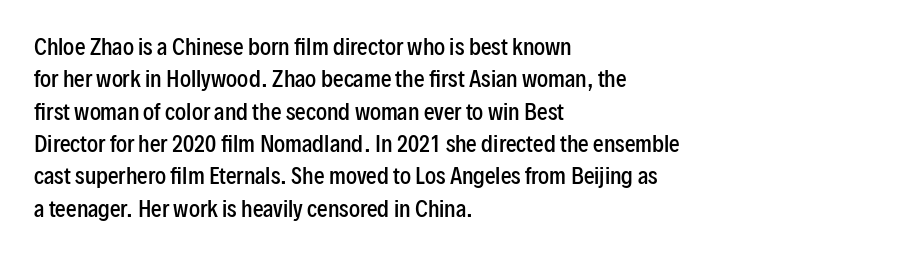
The image shows 21 px text type, upright; set left-aligned, normal line spacing (1.54x), normal letter spacing, not underlined.
